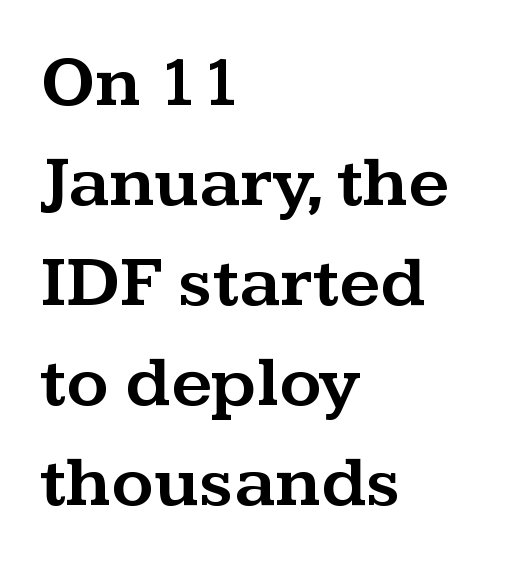
Q: Is the text italic (slanted)? A: No, it is upright.
Q: Is the typeface a serif or a sans-serif typeface? A: Serif.
Q: Is the text underlined? A: No.
Q: How is the paragraph aligned? A: Left-aligned.
Q: Is the spacing between letters normal or unusually wide? A: Normal.
Q: Is the spacing between lines tight, normal or loose? A: Normal.
Q: Width (condensed, normal, or wide)? A: Wide.
Q: Stroke contrast? A: Medium.
Q: x-height? A: Medium.
Q: Monospaced? A: No.
